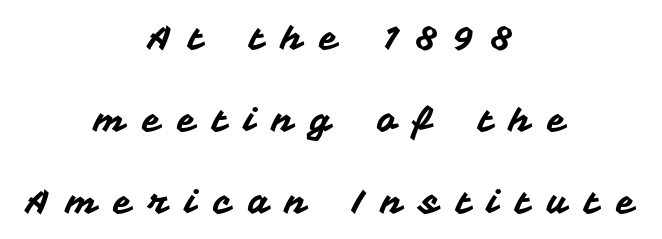
The image shows 34 px sans-serif type; set centered, loose line spacing (2.41x), unusually wide letter spacing (+0.49 em), not underlined; medium stroke contrast and a medium x-height.
